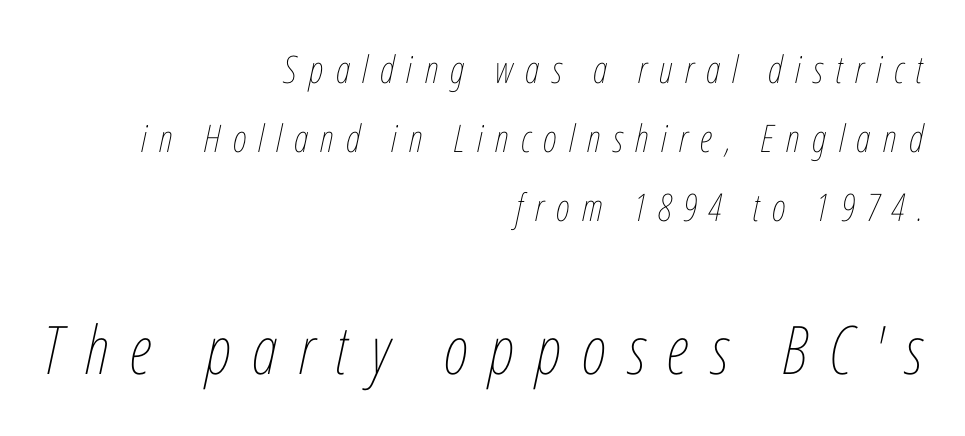
The image shows 67 px thin, condensed type, italic (leaning right); set right-aligned, line spacing 1.81x, unusually wide letter spacing (+0.32 em), not underlined; the second (bottom) block is 1.76x larger; low stroke contrast and a medium x-height.
